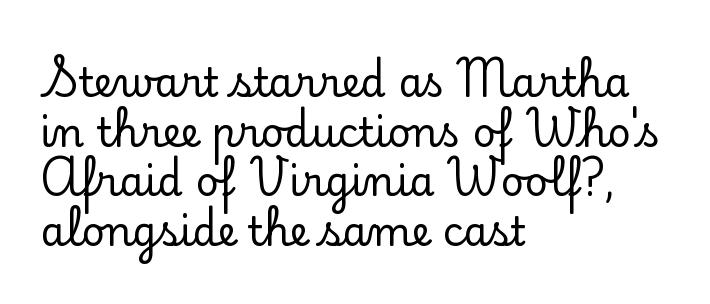
Q: Is the text italic (slanted)? A: No, it is upright.
Q: Is the typeface a serif or a sans-serif typeface? A: Serif.
Q: Is the text underlined? A: No.
Q: How is the paragraph aligned? A: Left-aligned.
Q: Is the spacing between letters normal or unusually wide? A: Normal.
Q: Width (condensed, normal, or wide)? A: Normal.
Q: Stroke contrast? A: Low.
Q: x-height? A: Small.
Q: Monospaced? A: No.
